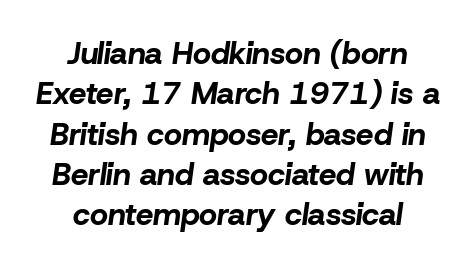
Q: Is the text bold? A: Yes.
Q: Is the text italic (slanted)? A: Yes, it leans right by about 8 degrees.
Q: Is the text underlined? A: No.
Q: How is the paragraph aligned? A: Centered.
Q: Is the spacing between letters normal or unusually wide? A: Normal.
Q: Is the spacing between lines tight, normal or loose? A: Normal.
Q: Width (condensed, normal, or wide)? A: Normal.
Q: Stroke contrast? A: Low.
Q: x-height? A: Medium.
Q: Monospaced? A: No.
